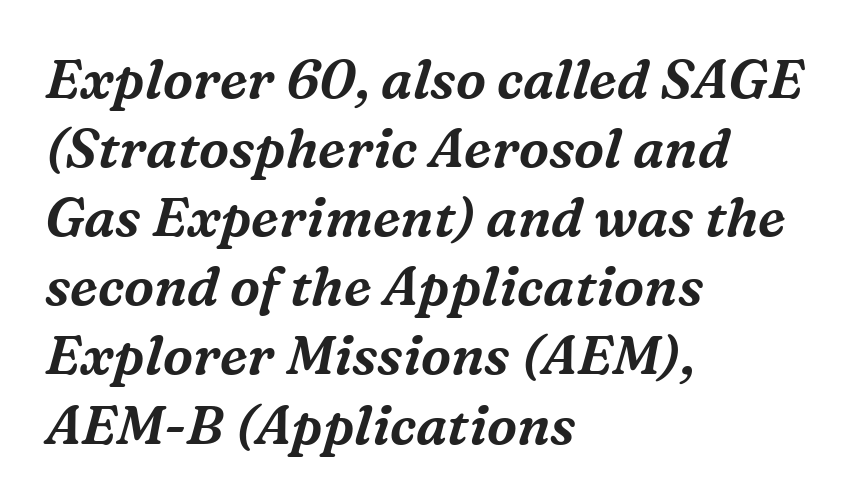
Letterform terminals end in serifs throughout the passage. Vertically, the passage feels balanced, rows spaced as you'd expect. The area under the type is left untouched. No extra tracking has been applied to these lines. The whole block is typeset with a tilt. The passage shown is typed in a proportional face where columns would drift.
